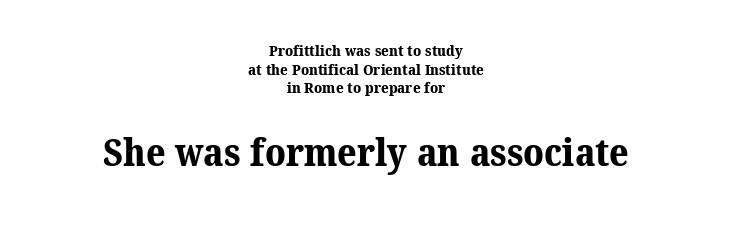
Honestly, there is no underline to notice here at all. The rendering shows small feet on the letterforms — a serif design. The letters in the lower block stand taller than those in the block above. Here the glyphs are tracked normally, forming tight word shapes.
